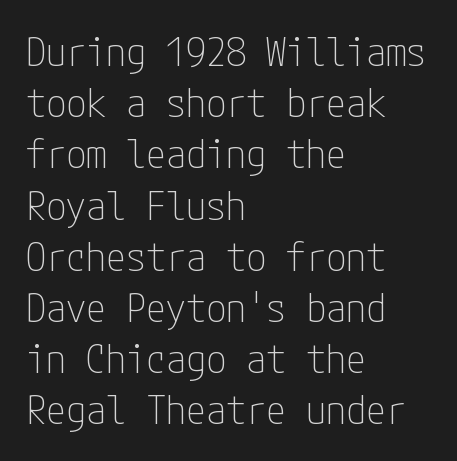
{"serif": "no", "italic": "no", "bold": "no", "weight": "thin", "width": "condensed", "stroke_contrast": "low", "x_height": "medium", "underline": "no", "align": "left", "line_spacing": "normal", "line_spacing_ratio": 1.28, "letter_spacing": "normal", "letter_spacing_em": 0.0, "glyph_px": 40}
